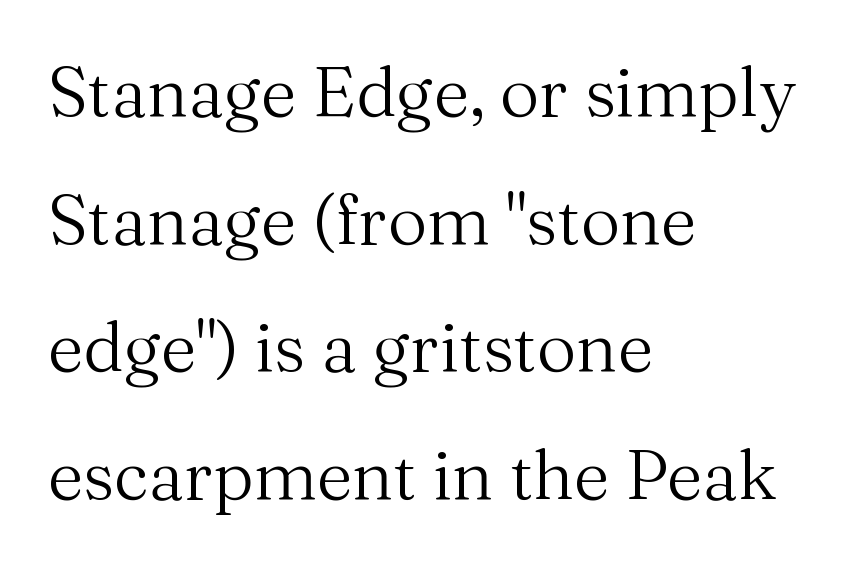
{"serif": "yes", "italic": "no", "bold": "no", "weight": "regular", "width": "normal", "stroke_contrast": "medium", "x_height": "medium", "monospaced": "no", "underline": "no", "align": "left", "line_spacing_ratio": 1.85, "letter_spacing": "normal", "letter_spacing_em": 0.0, "glyph_px": 69}
